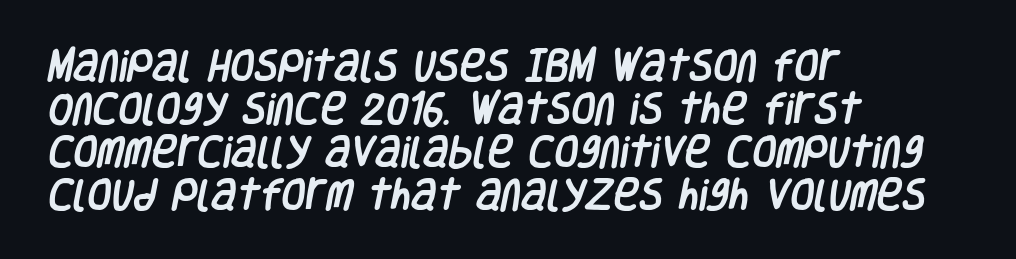
These lines are set flush left with a ragged right edge. Note the varied advance widths — an 'i' is clearly narrower than an 'm'. A sans-serif font was chosen for this passage. The gap between lines stays unmarked.
